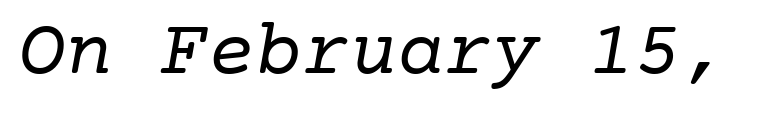
The image shows 79 px regular-weight serif type, monospaced; set normal letter spacing, not underlined; low stroke contrast and a medium x-height.
